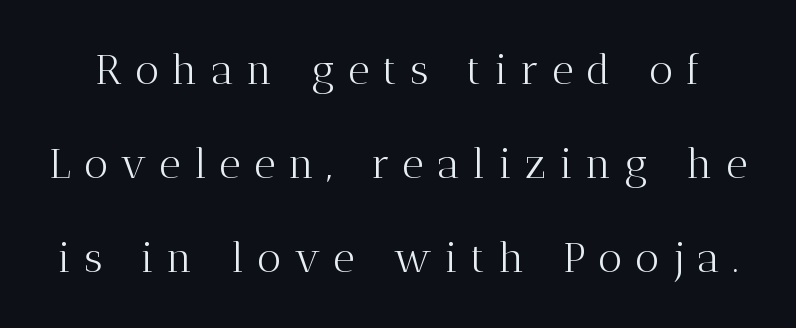
Words appear elongated and porous because spacing is wide. Glance below the letters and you will spot only blank space. Heft: none added — not bold. Leading is clearly above the norm, producing a sparse column. The text was rendered using a seriffed face with decorative stroke endings.
